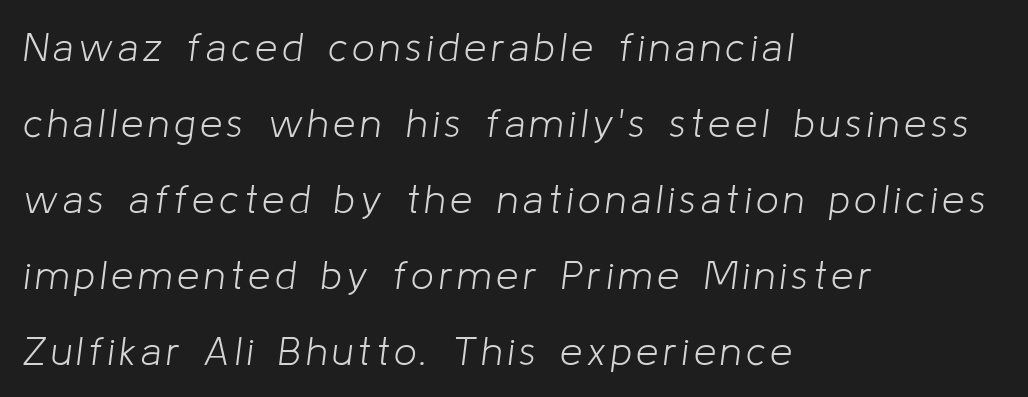
The image shows 40 px light type, italic (leaning right); set left-aligned, loose line spacing (1.9x), not underlined; low stroke contrast and a medium x-height.
